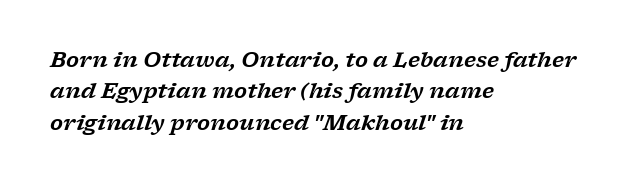
{"italic": "yes", "lean": "right", "slant_degrees": 17, "underline": "no", "align": "left", "line_spacing": "normal", "line_spacing_ratio": 1.5, "letter_spacing": "normal", "letter_spacing_em": 0.0, "glyph_px": 21}
